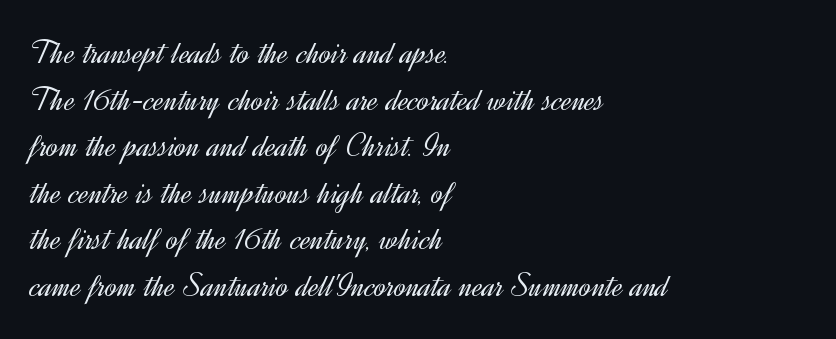
{"serif": "no", "bold": "no", "weight": "light", "width": "normal", "x_height": "small", "monospaced": "no", "underline": "no", "align": "left", "line_spacing": "normal", "line_spacing_ratio": 1.33, "letter_spacing": "normal", "letter_spacing_em": 0.0, "glyph_px": 35}
